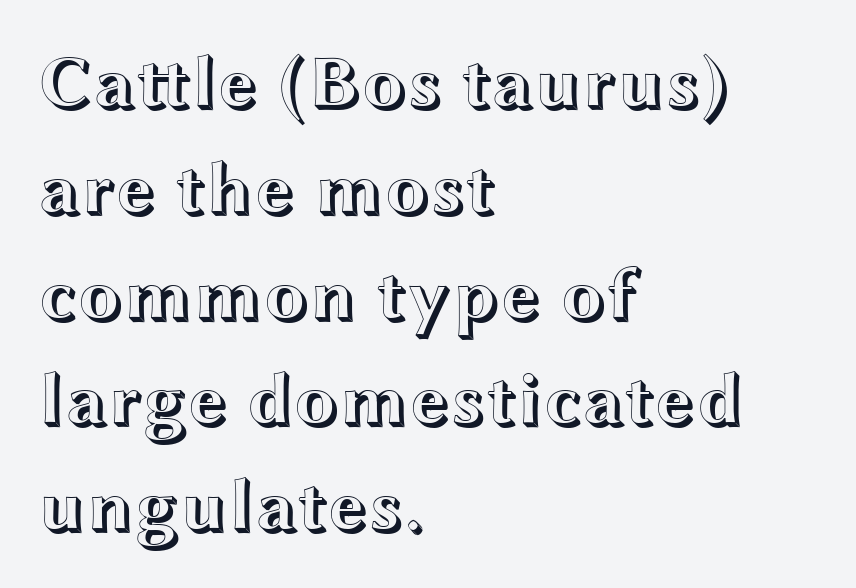
The image shows 74 px wide type, upright; set left-aligned, normal line spacing (1.43x), normal letter spacing, not underlined; a medium x-height.
